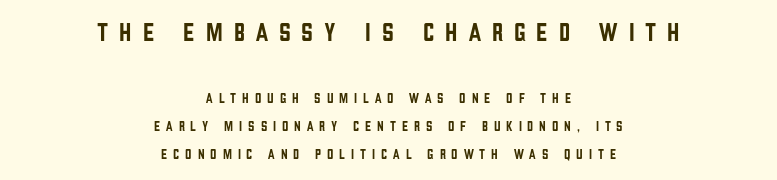
How would I describe the line gaps? Wide and relaxed. The tracking reads as deliberately expanded to a designer's eye. This rendering uses center alignment, leaving both contours irregular but symmetric. Compare the two chunks: the upper has the greater cap height. This is the regular roman posture of the typeface.
